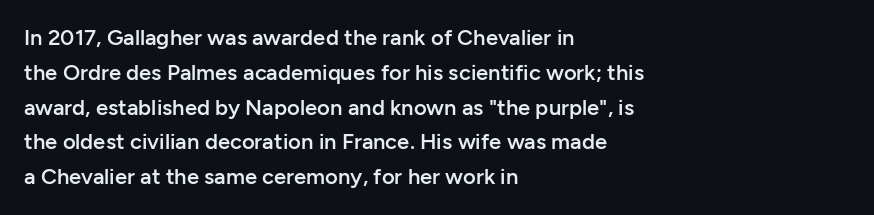
The image shows 22 px text type, upright; set left-aligned, normal line spacing (1.58x), normal letter spacing, not underlined.
